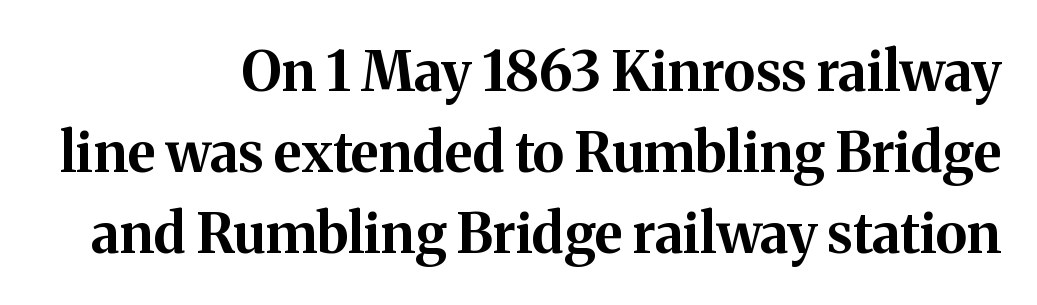
Q: Is the text bold? A: Yes.
Q: Is the text italic (slanted)? A: No, it is upright.
Q: Is the typeface a serif or a sans-serif typeface? A: Serif.
Q: Is the text underlined? A: No.
Q: How is the paragraph aligned? A: Right-aligned.
Q: Is the spacing between letters normal or unusually wide? A: Normal.
Q: Is the spacing between lines tight, normal or loose? A: Normal.
Q: Width (condensed, normal, or wide)? A: Normal.
Q: Stroke contrast? A: Medium.
Q: x-height? A: Medium.
Q: Monospaced? A: No.
